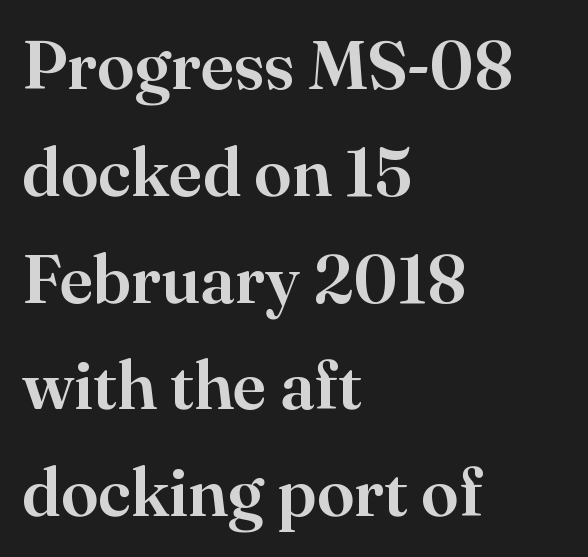
Q: Is the text italic (slanted)? A: No, it is upright.
Q: Is the typeface a serif or a sans-serif typeface? A: Serif.
Q: Is the text underlined? A: No.
Q: How is the paragraph aligned? A: Left-aligned.
Q: Is the spacing between letters normal or unusually wide? A: Normal.
Q: Is the spacing between lines tight, normal or loose? A: Normal.
Q: Width (condensed, normal, or wide)? A: Normal.
Q: Stroke contrast? A: High.
Q: x-height? A: Small.
Q: Monospaced? A: No.
